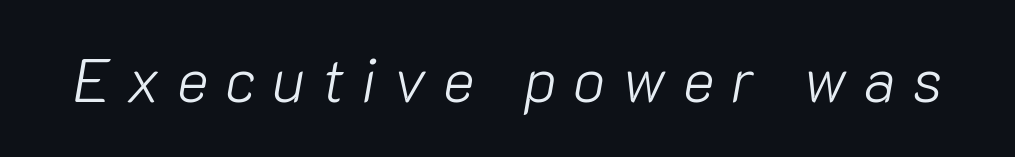
The image shows 60 px light type, italic (leaning right); set unusually wide letter spacing (+0.28 em), not underlined; low stroke contrast and a medium x-height.
